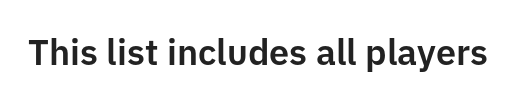
You could not count columns in this text — the font is proportionally spaced. This is roman type, the default non-slanted kind. Short note: letters normally spaced. Clear beneath every line of the passage. Font category for this specimen: sans-serif.
